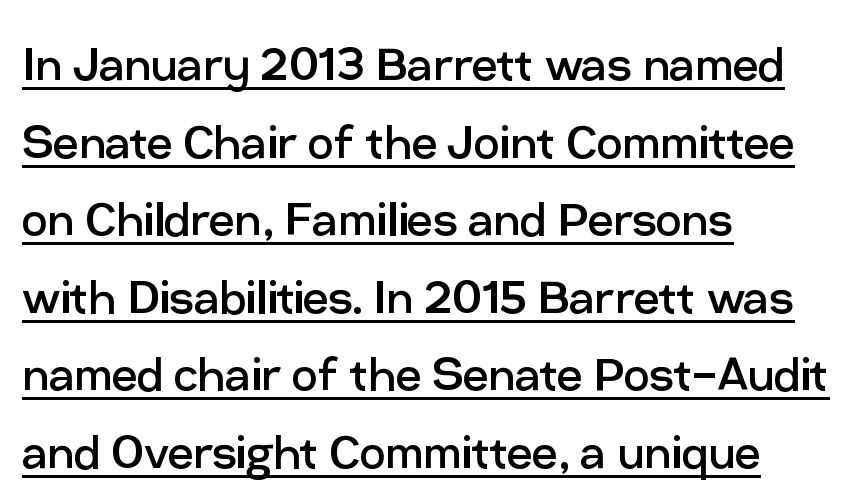
The image shows 57 px regular-weight sans-serif type, upright; set left-aligned, normal line spacing (1.36x), normal letter spacing, underlined; low stroke contrast and a medium x-height.
